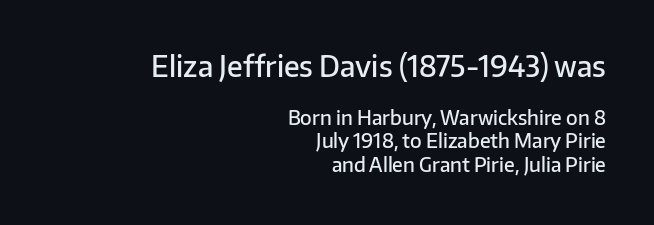
The image shows 28 px semibold sans-serif type, upright; set right-aligned, line spacing 1.23x, normal letter spacing, not underlined; the first (top) block is 1.47x larger; low stroke contrast and a medium x-height.
